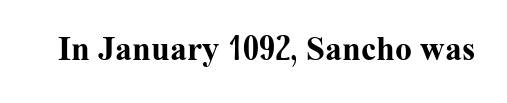
Q: Is the text bold? A: Yes.
Q: Is the text italic (slanted)? A: No, it is upright.
Q: Is the typeface a serif or a sans-serif typeface? A: Serif.
Q: Is the text underlined? A: No.
Q: Is the spacing between letters normal or unusually wide? A: Normal.
Q: Width (condensed, normal, or wide)? A: Normal.
Q: Stroke contrast? A: Medium.
Q: x-height? A: Medium.
Q: Monospaced? A: No.
